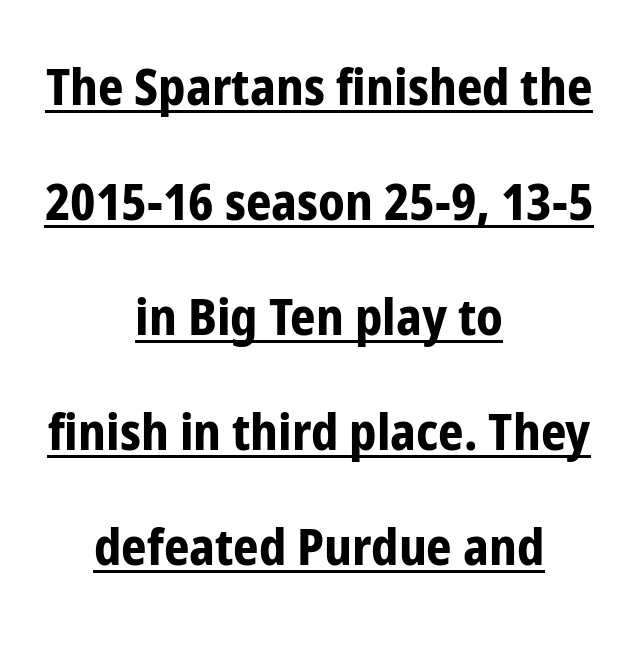
{"serif": "no", "italic": "no", "bold": "yes", "weight": "bold", "width": "condensed", "stroke_contrast": "low", "x_height": "medium", "monospaced": "no", "underline": "yes", "align": "center", "line_spacing": "loose", "line_spacing_ratio": 2.3, "letter_spacing": "normal", "letter_spacing_em": 0.0, "glyph_px": 50}
